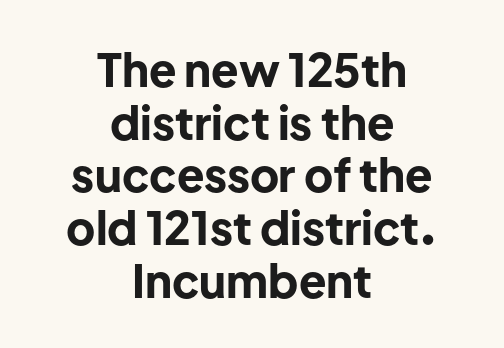
The image shows 45 px bold sans-serif type, upright; set centered, line spacing 1.17x, normal letter spacing, not underlined; low stroke contrast and a medium x-height.
